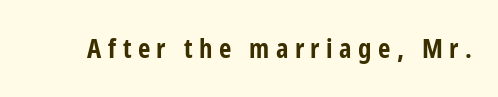
{"italic": "no", "bold": "yes", "underline": "no", "letter_spacing": "wide", "letter_spacing_em": 0.24, "glyph_px": 27}
